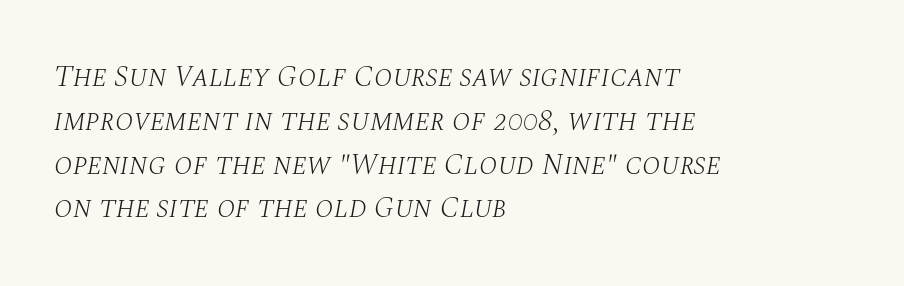
Q: Is the text bold? A: No.
Q: Is the text italic (slanted)? A: Yes, it leans right by about 10 degrees.
Q: Is the typeface a serif or a sans-serif typeface? A: Serif.
Q: Is the text underlined? A: No.
Q: How is the paragraph aligned? A: Left-aligned.
Q: Is the spacing between letters normal or unusually wide? A: Normal.
Q: Is the spacing between lines tight, normal or loose? A: Normal.
Q: Width (condensed, normal, or wide)? A: Normal.
Q: Stroke contrast? A: Medium.
Q: x-height? A: Large.
Q: Monospaced? A: No.
